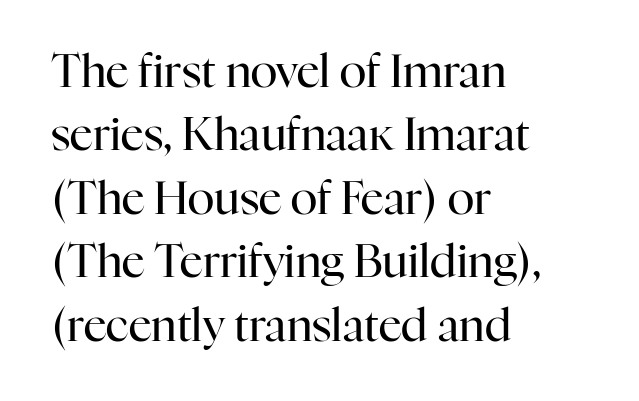
The image shows 45 px regular-weight serif type, upright; set left-aligned, normal line spacing (1.41x), normal letter spacing, not underlined; high stroke contrast and a medium x-height.
